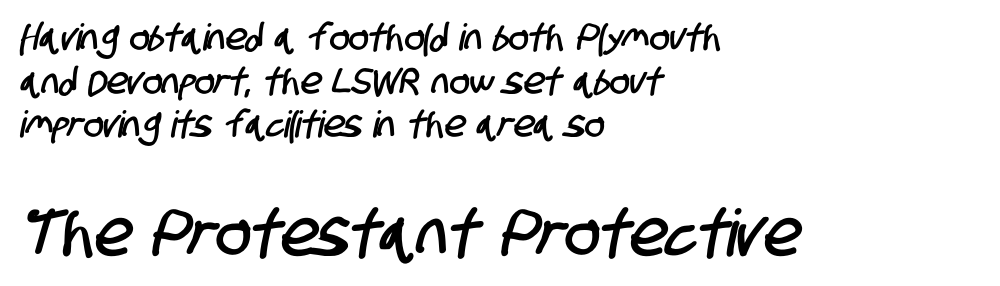
The image shows 65 px condensed sans-serif type; set left-aligned, line spacing 1.18x, normal letter spacing, not underlined; the second (bottom) block is 1.76x larger; low stroke contrast and a large x-height.
